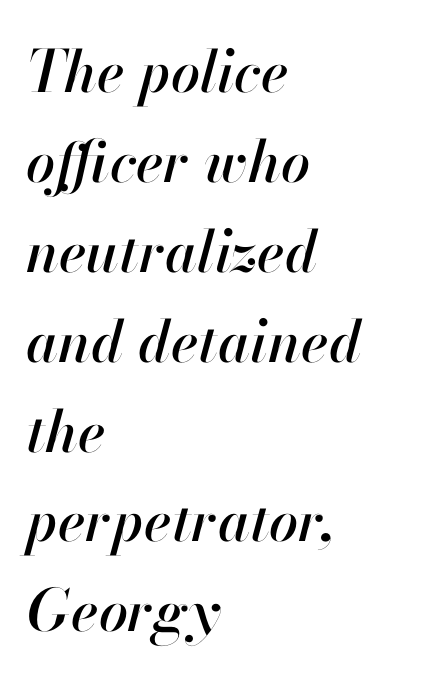
The image shows 58 px text type, italic (leaning right); set left-aligned, normal line spacing (1.55x), normal letter spacing, not underlined; high stroke contrast and a small x-height.
